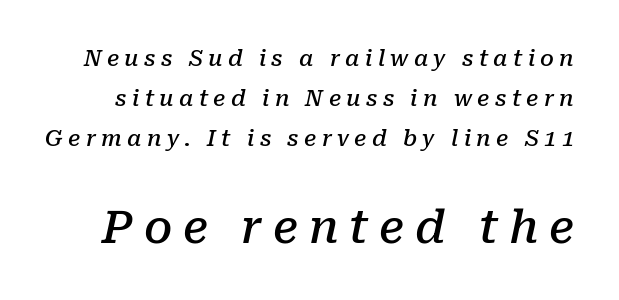
{"serif": "yes", "italic": "yes", "lean": "right", "slant_degrees": 10, "bold": "semi", "weight": "semibold", "width": "normal", "stroke_contrast": "low", "x_height": "medium", "monospaced": "no", "underline": "no", "line_spacing_ratio": 1.82, "letter_spacing": "wide", "letter_spacing_em": 0.24, "larger_block": "second", "size_ratio": 2.05, "glyph_px": 45}
